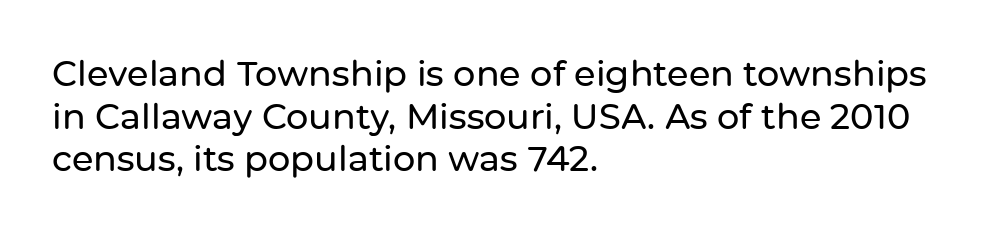
{"serif": "no", "italic": "no", "width": "normal", "stroke_contrast": "low", "x_height": "medium", "monospaced": "no", "underline": "no", "align": "left", "line_spacing_ratio": 1.22, "letter_spacing": "normal", "letter_spacing_em": 0.0, "glyph_px": 35}
